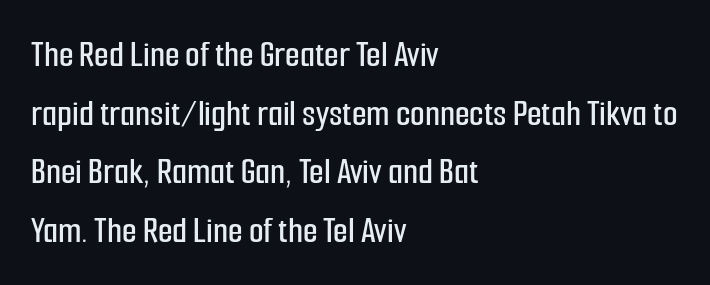
Q: Is the text italic (slanted)? A: No, it is upright.
Q: Is the typeface a serif or a sans-serif typeface? A: Sans-serif.
Q: Is the text underlined? A: No.
Q: How is the paragraph aligned? A: Left-aligned.
Q: Is the spacing between letters normal or unusually wide? A: Normal.
Q: Is the spacing between lines tight, normal or loose? A: Normal.
Q: Width (condensed, normal, or wide)? A: Condensed.
Q: Stroke contrast? A: Low.
Q: x-height? A: Medium.
Q: Monospaced? A: No.
